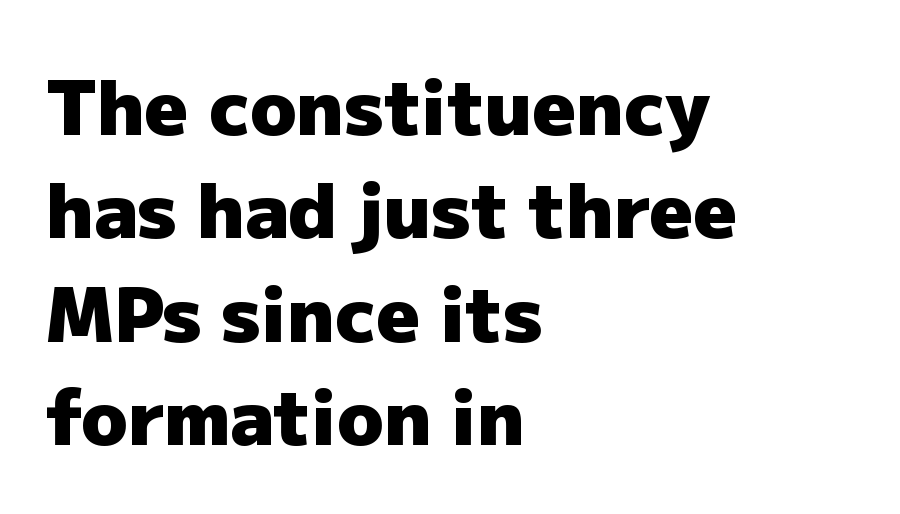
The image shows 76 px heavy sans-serif type, upright; set left-aligned, normal line spacing (1.36x), normal letter spacing, not underlined; low stroke contrast and a medium x-height.
